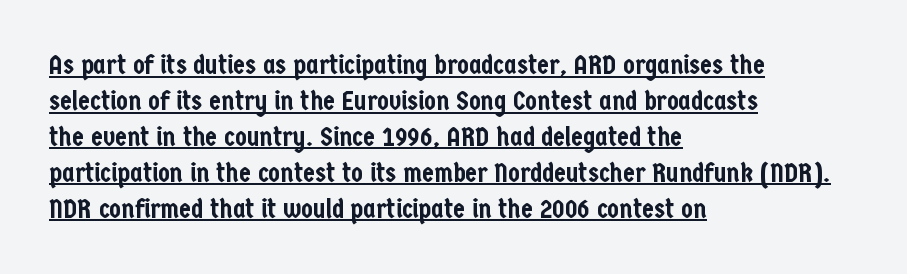
Q: Is the text italic (slanted)? A: No, it is upright.
Q: Is the text underlined? A: Yes.
Q: How is the paragraph aligned? A: Left-aligned.
Q: Is the spacing between letters normal or unusually wide? A: Normal.
Q: Is the spacing between lines tight, normal or loose? A: Normal.
